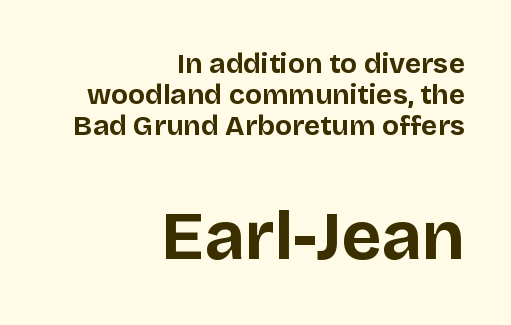
Q: Is the text bold? A: Yes.
Q: Is the text italic (slanted)? A: No, it is upright.
Q: Is the typeface a serif or a sans-serif typeface? A: Sans-serif.
Q: Is the text underlined? A: No.
Q: How is the paragraph aligned? A: Right-aligned.
Q: Is the spacing between letters normal or unusually wide? A: Normal.
Q: Is the spacing between lines tight, normal or loose? A: Tight.
Q: Which block of text is set in a larger size, the first (top) or the second (bottom)? A: The second (bottom) one.
Q: Width (condensed, normal, or wide)? A: Normal.
Q: Stroke contrast? A: Low.
Q: x-height? A: Large.
Q: Monospaced? A: No.
